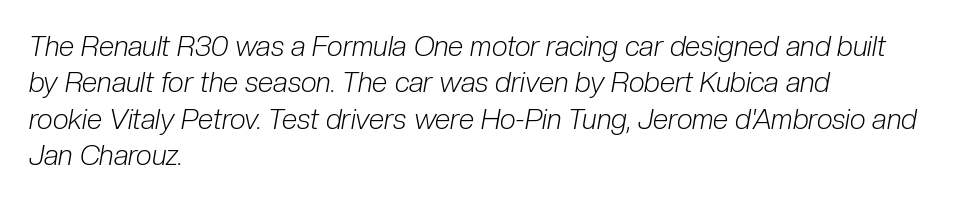
Q: Is the text bold? A: No.
Q: Is the text italic (slanted)? A: Yes, it leans right by about 10 degrees.
Q: Is the text underlined? A: No.
Q: How is the paragraph aligned? A: Left-aligned.
Q: Is the spacing between letters normal or unusually wide? A: Normal.
Q: Is the spacing between lines tight, normal or loose? A: Normal.
Q: Width (condensed, normal, or wide)? A: Condensed.
Q: Stroke contrast? A: Low.
Q: x-height? A: Medium.
Q: Monospaced? A: No.
